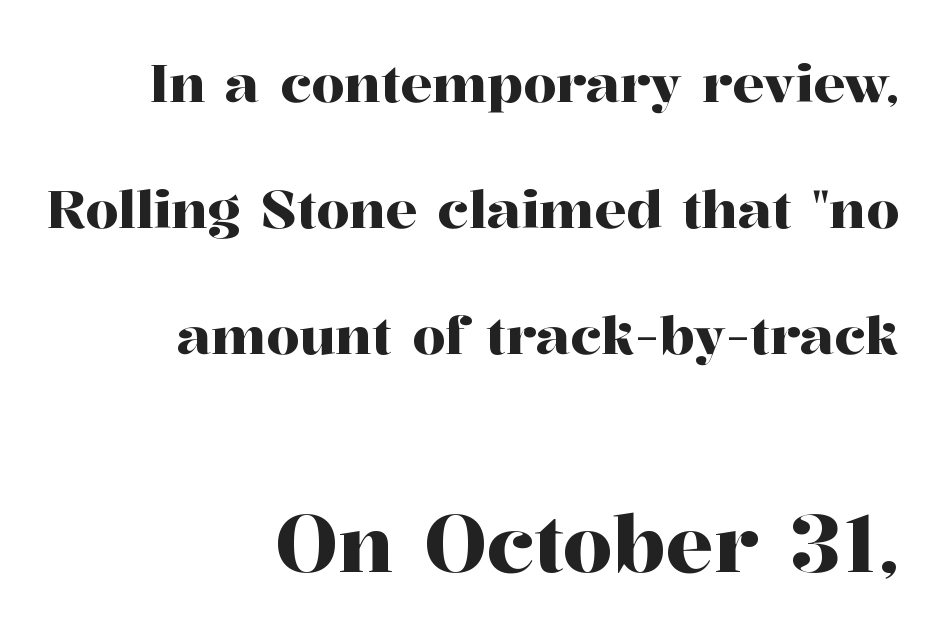
The image shows 80 px serif type, upright; set right-aligned, loose line spacing (2.38x), normal letter spacing, not underlined; the second (bottom) block is 1.51x larger; high stroke contrast and a medium x-height.
